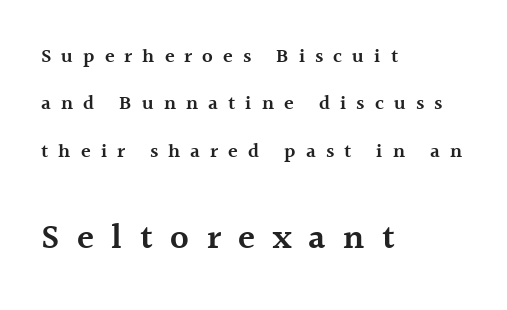
Q: Is the text bold? A: Semi-bold.
Q: Is the text italic (slanted)? A: No, it is upright.
Q: Is the typeface a serif or a sans-serif typeface? A: Serif.
Q: Is the text underlined? A: No.
Q: How is the paragraph aligned? A: Left-aligned.
Q: Is the spacing between letters normal or unusually wide? A: Unusually wide.
Q: Is the spacing between lines tight, normal or loose? A: Loose.
Q: Which block of text is set in a larger size, the first (top) or the second (bottom)? A: The second (bottom) one.
Q: Width (condensed, normal, or wide)? A: Normal.
Q: x-height? A: Medium.
Q: Monospaced? A: No.
